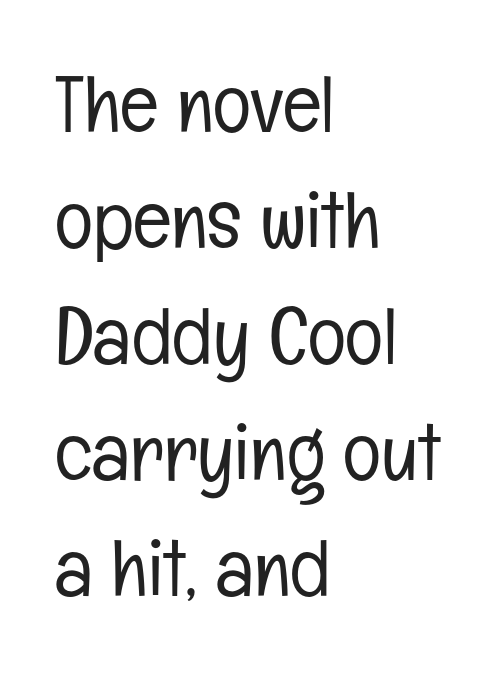
{"serif": "no", "italic": "no", "bold": "no", "weight": "light", "width": "condensed", "stroke_contrast": "low", "x_height": "medium", "monospaced": "no", "underline": "no", "align": "left", "line_spacing": "normal", "line_spacing_ratio": 1.45, "letter_spacing": "normal", "letter_spacing_em": 0.0, "glyph_px": 80}
